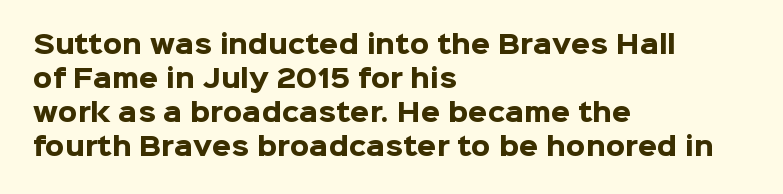
Q: Is the text bold? A: Yes.
Q: Is the text italic (slanted)? A: No, it is upright.
Q: Is the text underlined? A: No.
Q: How is the paragraph aligned? A: Left-aligned.
Q: Is the spacing between letters normal or unusually wide? A: Normal.
Q: Is the spacing between lines tight, normal or loose? A: Normal.
